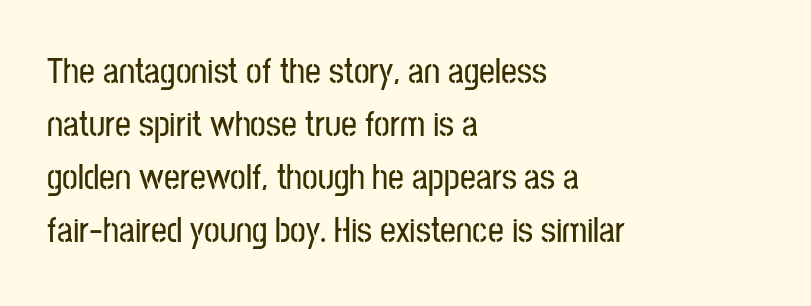
Q: Is the text italic (slanted)? A: No, it is upright.
Q: Is the typeface a serif or a sans-serif typeface? A: Sans-serif.
Q: Is the text underlined? A: No.
Q: How is the paragraph aligned? A: Left-aligned.
Q: Is the spacing between letters normal or unusually wide? A: Normal.
Q: Is the spacing between lines tight, normal or loose? A: Normal.
Q: Width (condensed, normal, or wide)? A: Condensed.
Q: Stroke contrast? A: Low.
Q: x-height? A: Medium.
Q: Monospaced? A: No.
